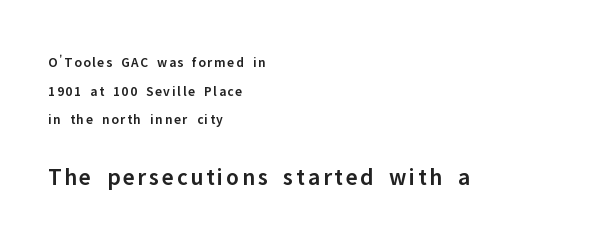
Typeset ragged right — the left edge is the straight one. This layout puts the modest block above and the oversized block below. The specimen reads as upright at a glance. Check the space under the baseline: it is left empty.
